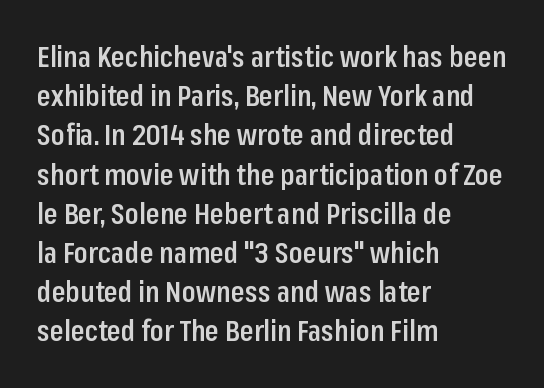
This sample uses an upright cut, with every glyph sitting square on the baseline. A typesetter would call this proportional, since set widths differ per character. These lines are composed in type without serifs. A student would call this left alignment; a typographer would say flush left, rag right. The face used here is a semibold: visibly heavier than regular, lighter than bold. A bare baseline throughout the passage.
